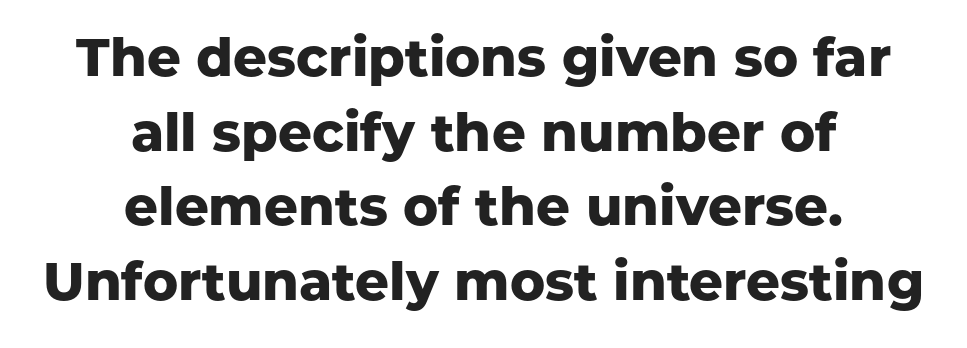
Q: Is the text bold? A: Yes.
Q: Is the text italic (slanted)? A: No, it is upright.
Q: Is the typeface a serif or a sans-serif typeface? A: Sans-serif.
Q: Is the text underlined? A: No.
Q: How is the paragraph aligned? A: Centered.
Q: Is the spacing between letters normal or unusually wide? A: Normal.
Q: Is the spacing between lines tight, normal or loose? A: Normal.
Q: Width (condensed, normal, or wide)? A: Normal.
Q: Stroke contrast? A: Low.
Q: x-height? A: Medium.
Q: Monospaced? A: No.
